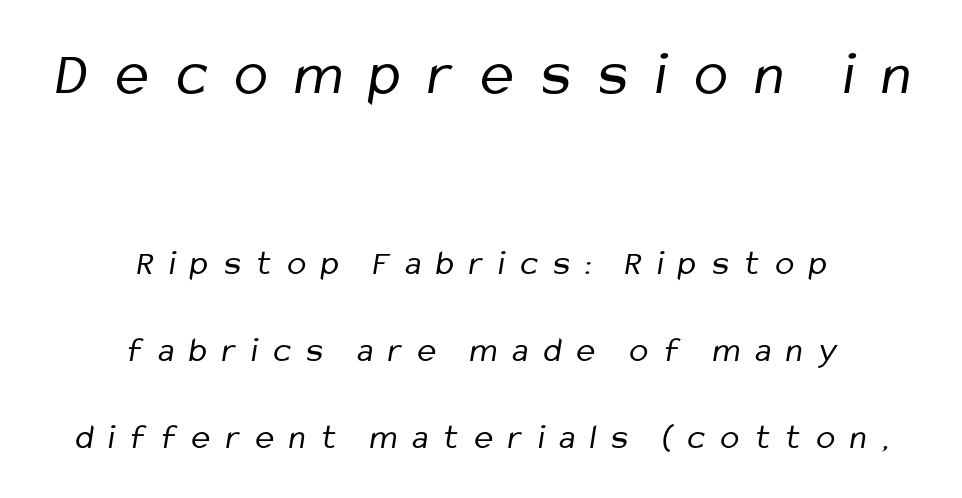
Q: Is the text bold? A: No.
Q: Is the typeface a serif or a sans-serif typeface? A: Sans-serif.
Q: Is the text underlined? A: No.
Q: How is the paragraph aligned? A: Centered.
Q: Is the spacing between letters normal or unusually wide? A: Unusually wide.
Q: Is the spacing between lines tight, normal or loose? A: Loose.
Q: Which block of text is set in a larger size, the first (top) or the second (bottom)? A: The first (top) one.
Q: Width (condensed, normal, or wide)? A: Condensed.
Q: Stroke contrast? A: Low.
Q: x-height? A: Medium.
Q: Monospaced? A: No.
